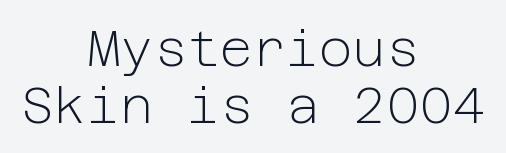
Q: Is the text bold? A: No.
Q: Is the text italic (slanted)? A: No, it is upright.
Q: Is the typeface a serif or a sans-serif typeface? A: Sans-serif.
Q: Is the text underlined? A: No.
Q: How is the paragraph aligned? A: Centered.
Q: Is the spacing between letters normal or unusually wide? A: Normal.
Q: Is the spacing between lines tight, normal or loose? A: Tight.
Q: Width (condensed, normal, or wide)? A: Normal.
Q: Stroke contrast? A: Low.
Q: x-height? A: Medium.
